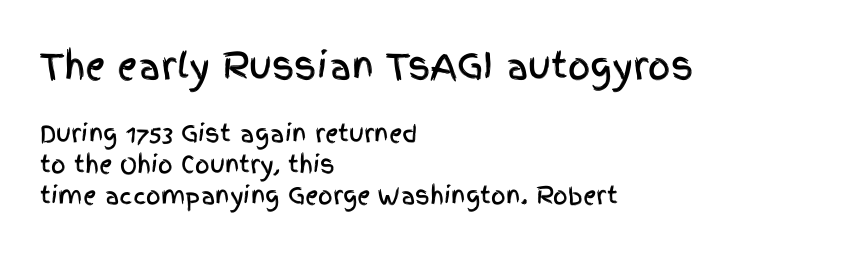
{"serif": "no", "italic": "no", "width": "condensed", "x_height": "large", "monospaced": "no", "underline": "no", "align": "left", "line_spacing": "normal", "line_spacing_ratio": 1.36, "letter_spacing": "normal", "letter_spacing_em": 0.0, "larger_block": "first", "size_ratio": 1.52, "glyph_px": 35}
